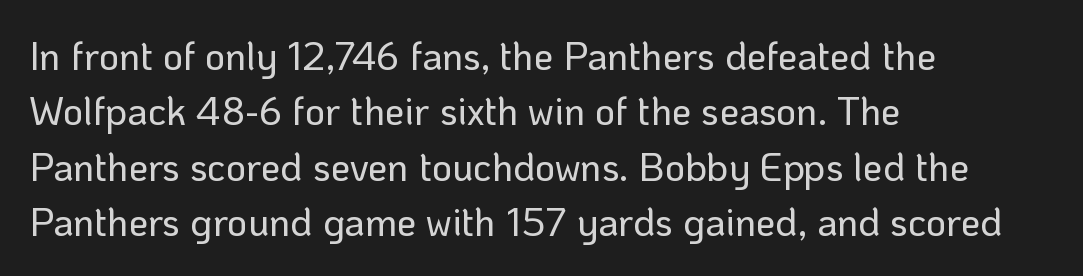
Is this a sans? Yes — the strokes have no serifs. Beneath every word, the page is bare. You can tell it's not italic because the verticals are truly vertical. Alignment: flush left.
